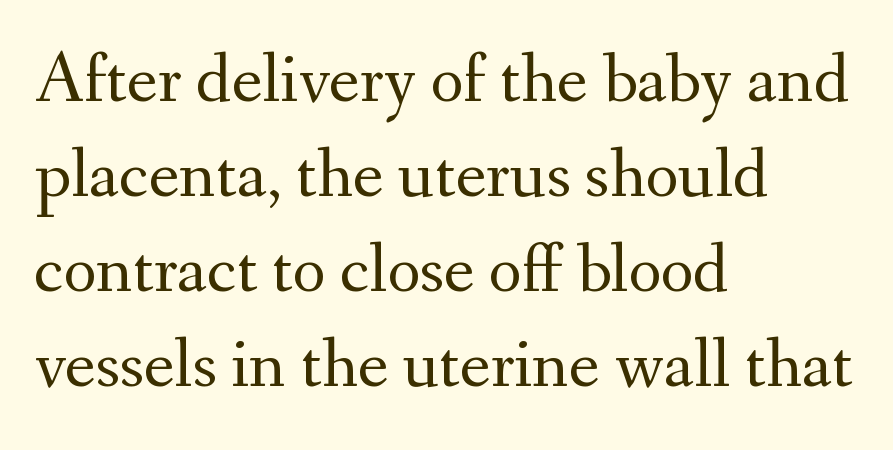
Q: Is the text bold? A: No.
Q: Is the text italic (slanted)? A: No, it is upright.
Q: Is the typeface a serif or a sans-serif typeface? A: Serif.
Q: Is the text underlined? A: No.
Q: How is the paragraph aligned? A: Left-aligned.
Q: Is the spacing between letters normal or unusually wide? A: Normal.
Q: Is the spacing between lines tight, normal or loose? A: Normal.
Q: Width (condensed, normal, or wide)? A: Normal.
Q: Stroke contrast? A: Medium.
Q: x-height? A: Small.
Q: Monospaced? A: No.
